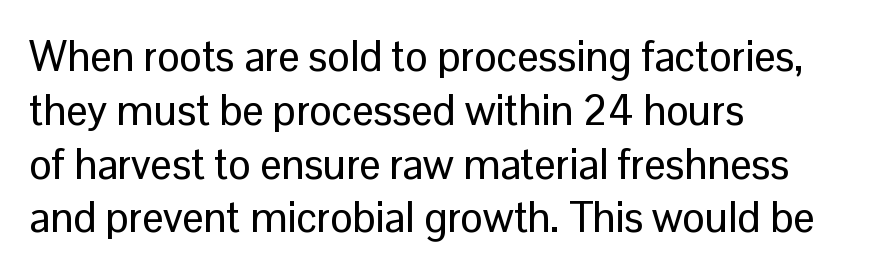
The image shows 42 px sans-serif type, upright; set left-aligned, normal line spacing (1.28x), normal letter spacing, not underlined; low stroke contrast and a medium x-height.
